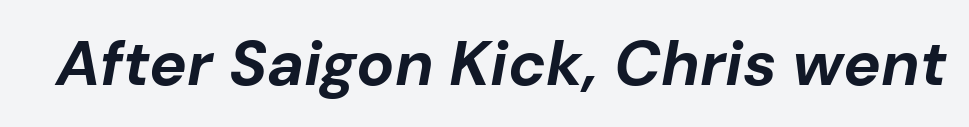
Q: Is the text bold? A: Yes.
Q: Is the text italic (slanted)? A: Yes, it leans right by about 10 degrees.
Q: Is the text underlined? A: No.
Q: Is the spacing between letters normal or unusually wide? A: Normal.
Q: Width (condensed, normal, or wide)? A: Normal.
Q: Stroke contrast? A: Low.
Q: x-height? A: Medium.
Q: Monospaced? A: No.
